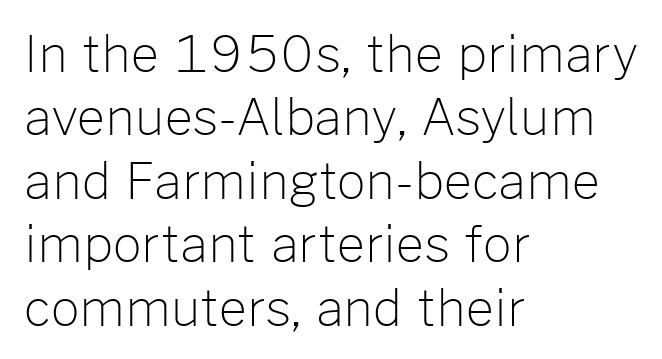
{"serif": "no", "italic": "no", "bold": "no", "weight": "light", "width": "normal", "stroke_contrast": "low", "x_height": "medium", "monospaced": "no", "underline": "no", "align": "left", "line_spacing": "normal", "line_spacing_ratio": 1.27, "letter_spacing": "normal", "letter_spacing_em": 0.0, "glyph_px": 50}
